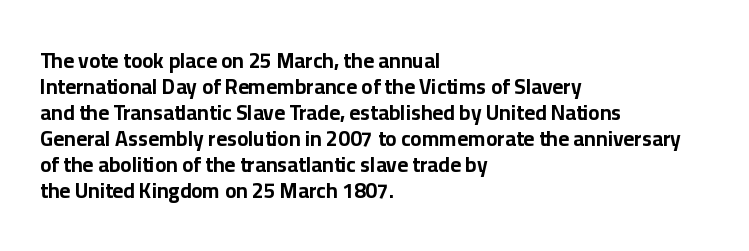
{"italic": "no", "bold": "yes", "underline": "no", "align": "left", "line_spacing_ratio": 1.24, "letter_spacing": "normal", "letter_spacing_em": 0.0, "glyph_px": 21}
